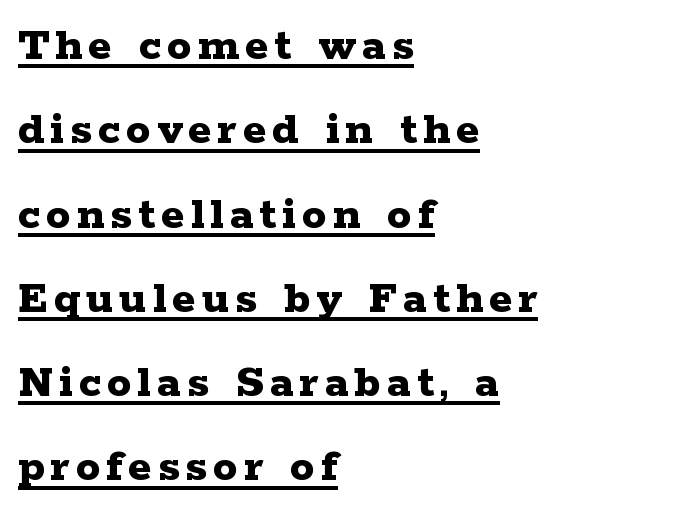
{"serif": "yes", "italic": "no", "bold": "yes", "weight": "bold", "width": "wide", "stroke_contrast": "low", "x_height": "medium", "monospaced": "no", "underline": "yes", "align": "left", "line_spacing_ratio": 1.72, "glyph_px": 49}
